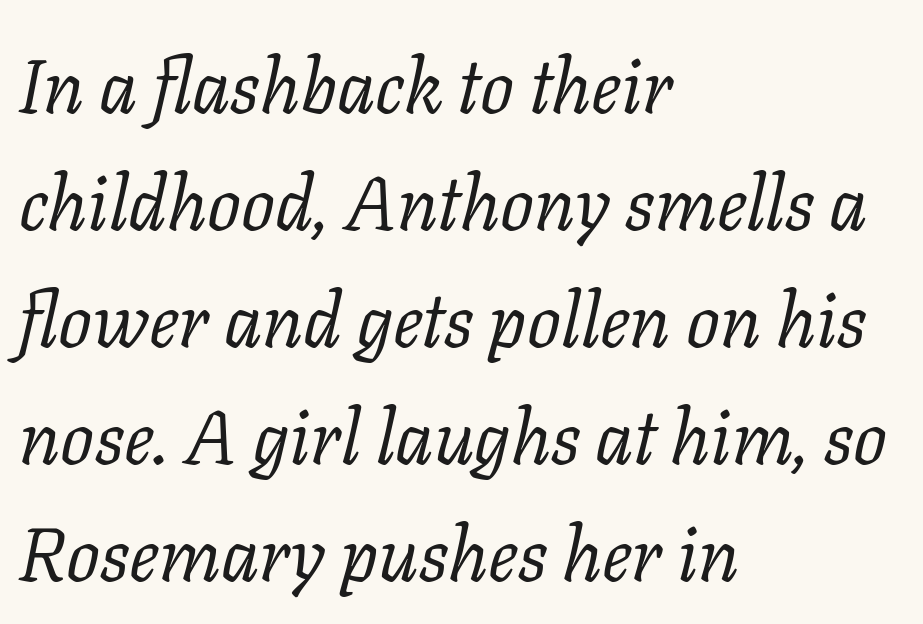
{"serif": "yes", "italic": "yes", "lean": "right", "slant_degrees": 11, "bold": "no", "weight": "regular", "width": "normal", "stroke_contrast": "low", "x_height": "medium", "monospaced": "no", "underline": "no", "align": "left", "line_spacing": "normal", "line_spacing_ratio": 1.56, "letter_spacing": "normal", "letter_spacing_em": 0.0, "glyph_px": 75}
